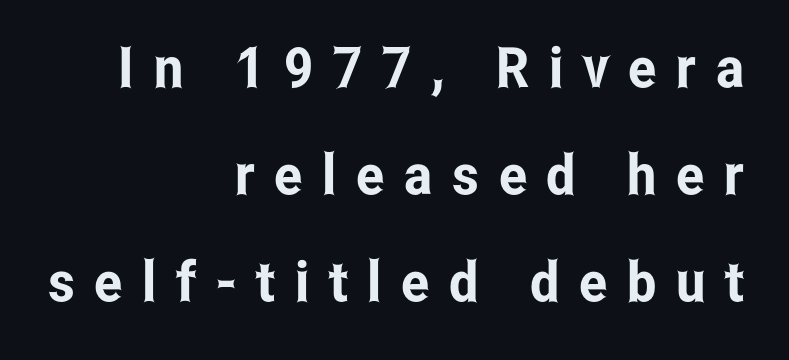
The image shows 56 px condensed sans-serif type, upright; set right-aligned, loose line spacing (1.91x), unusually wide letter spacing (+0.35 em), not underlined; low stroke contrast and a medium x-height.
